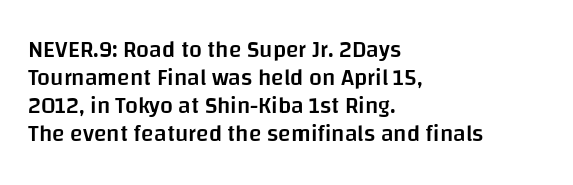
Alignment: flush left. Short note: letters normally spaced. The space directly below the letters is spotless. It's the straight-up-and-down kind of type. Stroke thickness is moderately raised; the sample reads as semibold.
